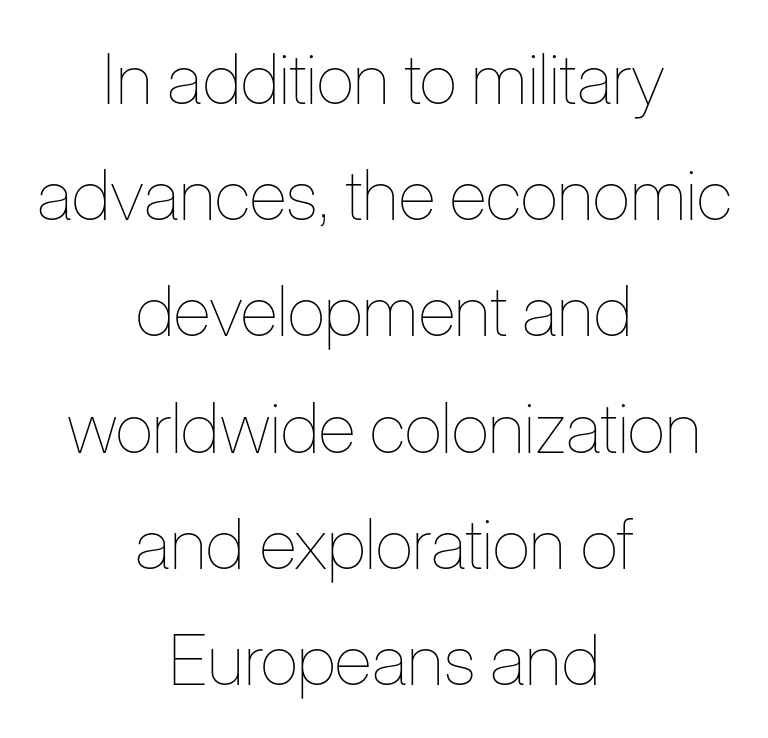
The line-height multiplier appears to be the usual default. Nobody drew a line under any word here. The gaps between neighbouring characters are ordinary and unremarkable. The characters are drawn with everyday or finer stroke widths.
